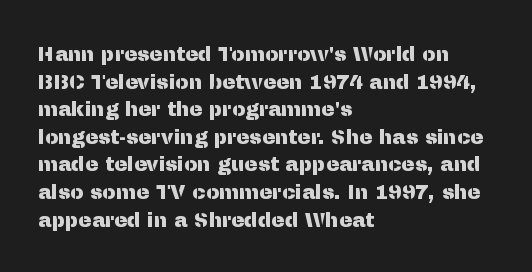
{"italic": "no", "underline": "no", "align": "left", "line_spacing": "normal", "line_spacing_ratio": 1.38, "letter_spacing": "normal", "letter_spacing_em": 0.0, "glyph_px": 20}
